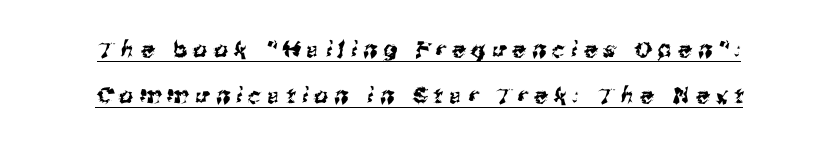
The image shows 22 px text type; set loose line spacing (2.08x), unusually wide letter spacing (+0.3 em), underlined.
